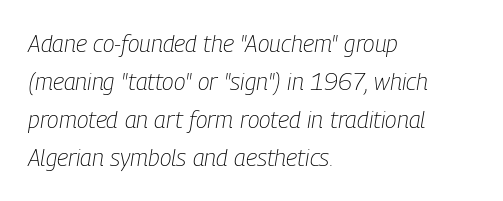
Layout note: lines flush left. Stems here are at most as thick as an everyday book face. The whole block is typeset with a tilt. These lines sit exactly where default settings would place them. Descenders hang freely into open space.
